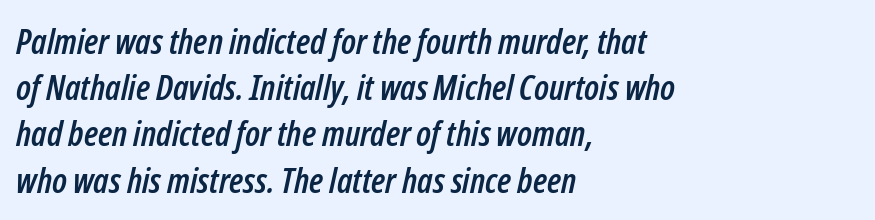
Horizontal bands of white between lines are of average thickness. Descenders are the only things crossing below the line. The paragraph shown leans on its left margin. The font's italic variant was chosen for this text. A typesetter would call this zero additional tracking.
